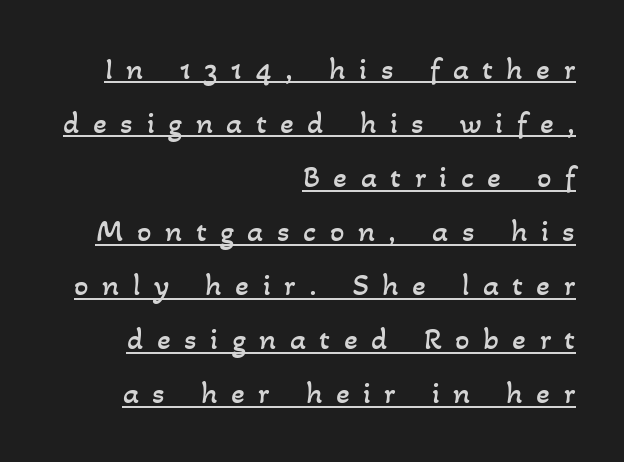
Q: Is the text bold? A: No.
Q: Is the text underlined? A: Yes.
Q: How is the paragraph aligned? A: Right-aligned.
Q: Is the spacing between letters normal or unusually wide? A: Unusually wide.
Q: Is the spacing between lines tight, normal or loose? A: Normal.
Q: Width (condensed, normal, or wide)? A: Normal.
Q: Stroke contrast? A: Low.
Q: x-height? A: Small.
Q: Monospaced? A: No.
